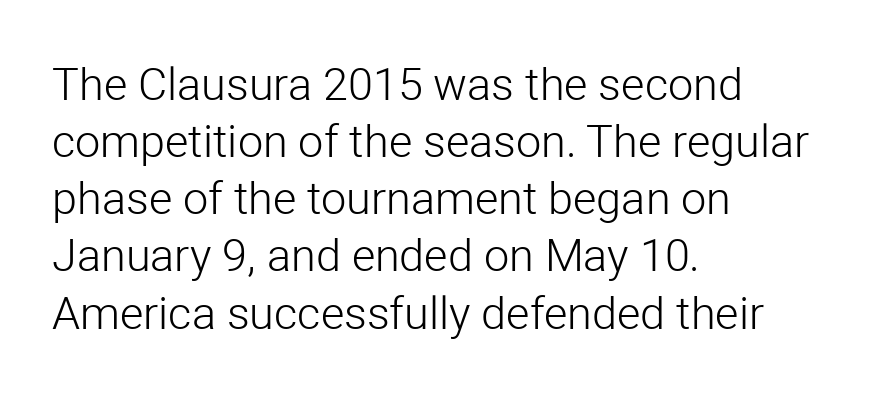
{"serif": "no", "italic": "no", "bold": "no", "weight": "light", "width": "normal", "stroke_contrast": "low", "x_height": "medium", "monospaced": "no", "underline": "no", "align": "left", "line_spacing": "normal", "line_spacing_ratio": 1.27, "letter_spacing": "normal", "letter_spacing_em": 0.0, "glyph_px": 45}
